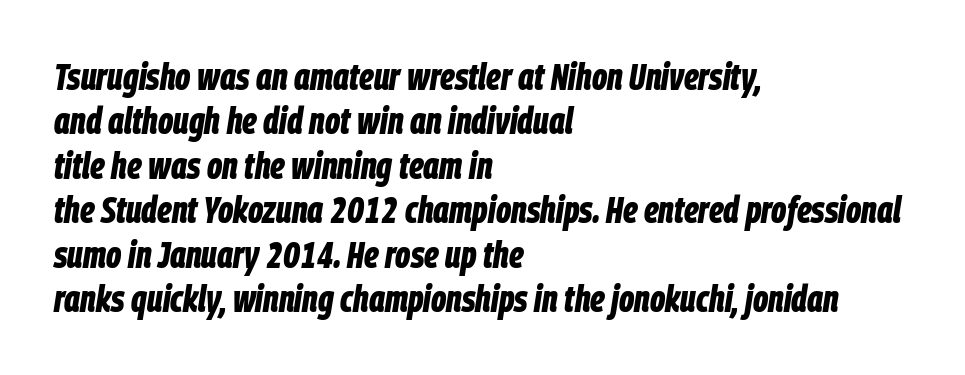
The face used here is proportionally spaced, like ordinary book or web type. Its strokes are broad and dark, the hallmark of bold type. Typeset ragged right — the left edge is the straight one. The type is set solid horizontally, with unmodified tracking. This is oblique type, the kind used for emphasis or titles. The foot of each line stays bare and open.
